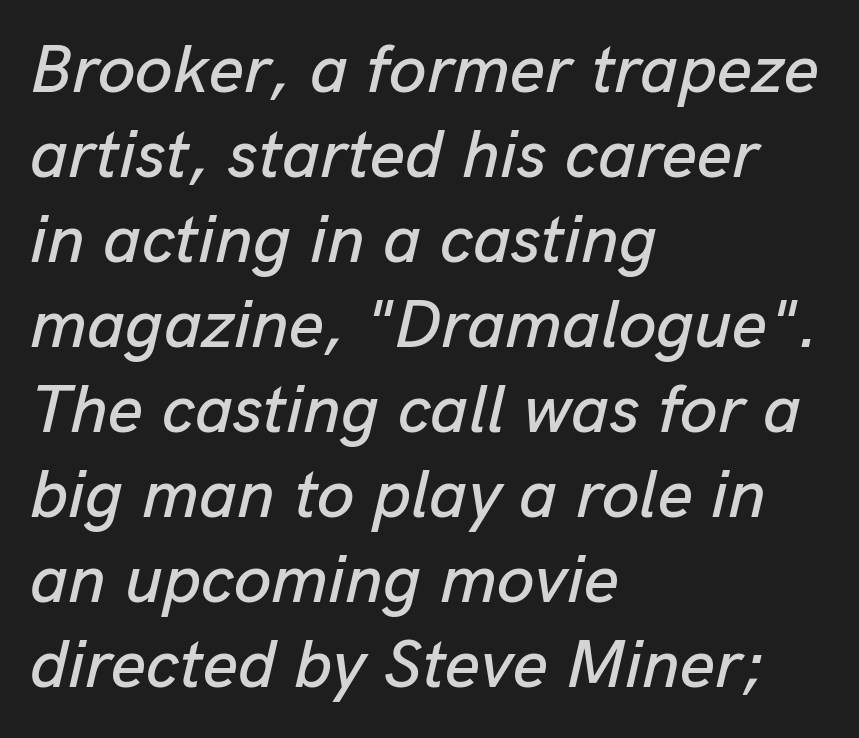
The image shows 68 px text type, italic (leaning right); set left-aligned, normal line spacing (1.25x), normal letter spacing, not underlined; low stroke contrast and a medium x-height.
